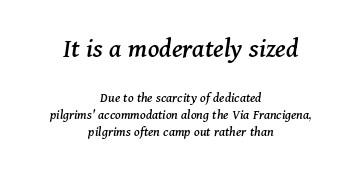
{"serif": "yes", "italic": "yes", "lean": "right", "slant_degrees": 11, "width": "normal", "stroke_contrast": "medium", "x_height": "medium", "monospaced": "no", "underline": "no", "align": "center", "line_spacing_ratio": 1.22, "letter_spacing": "normal", "letter_spacing_em": 0.0, "larger_block": "first", "size_ratio": 2.0, "glyph_px": 28}
